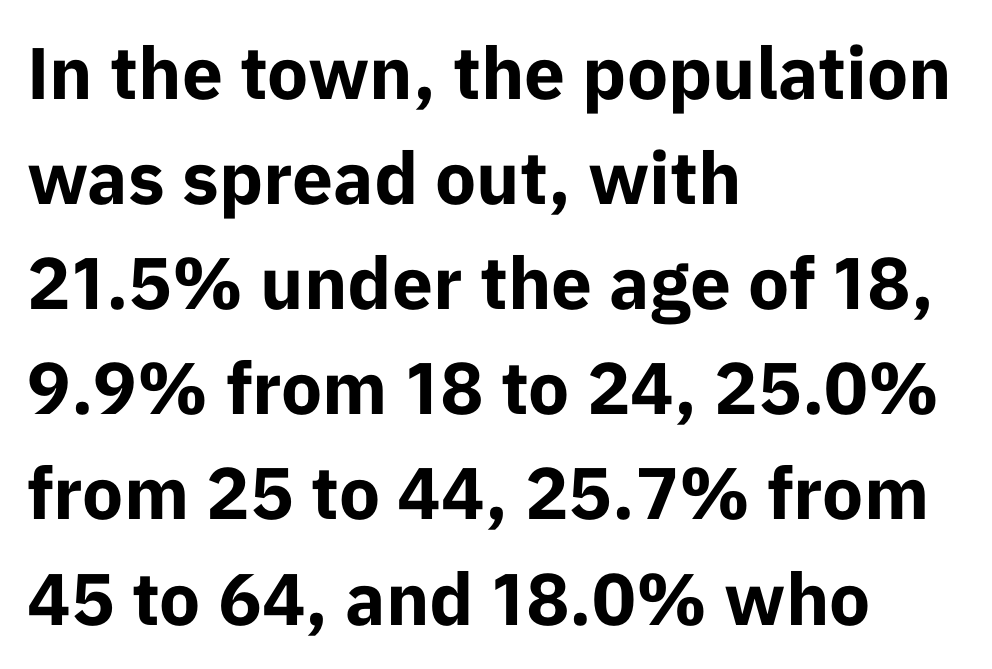
{"serif": "no", "italic": "no", "bold": "yes", "weight": "bold", "width": "normal", "stroke_contrast": "low", "x_height": "medium", "monospaced": "no", "underline": "no", "align": "left", "line_spacing": "normal", "line_spacing_ratio": 1.44, "letter_spacing": "normal", "letter_spacing_em": 0.0, "glyph_px": 73}
